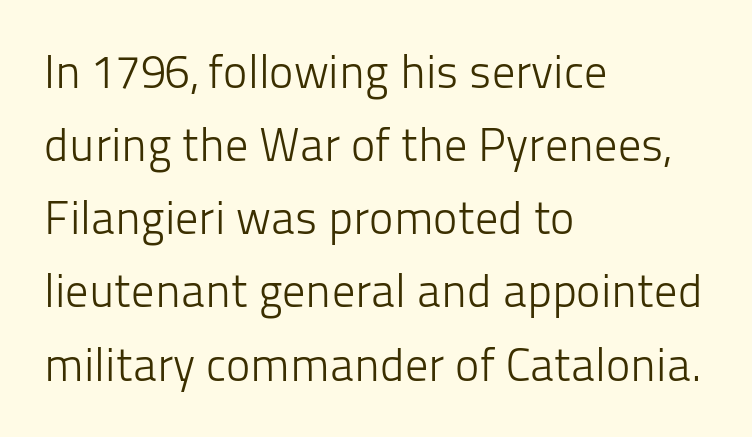
{"serif": "no", "italic": "no", "bold": "no", "weight": "light", "width": "normal", "stroke_contrast": "low", "x_height": "medium", "monospaced": "no", "underline": "no", "align": "left", "line_spacing": "normal", "line_spacing_ratio": 1.59, "letter_spacing": "normal", "letter_spacing_em": 0.0, "glyph_px": 46}
